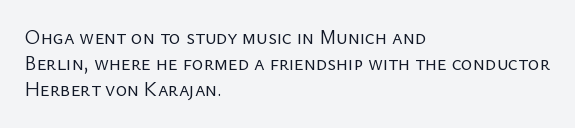
The image shows 20 px text type, upright; set left-aligned, normal line spacing (1.31x), normal letter spacing, not underlined.
